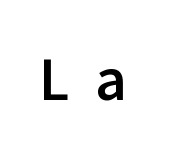
These lines are composed in type without serifs. The face used here is rendered with a markedly widened letterfit. Think of a printed novel: that variable character pitch is what you see here. Descender tails drop into unmarked territory.
